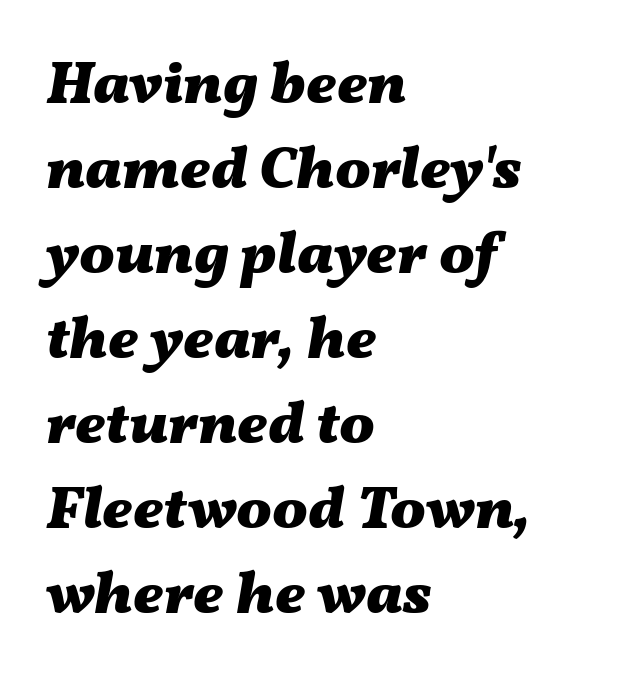
The image shows 59 px heavy, wide type, italic (leaning right); set left-aligned, normal line spacing (1.44x), normal letter spacing, not underlined; medium stroke contrast and a medium x-height.
